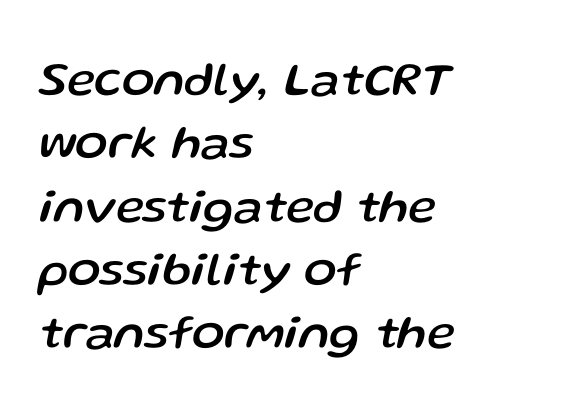
Is this a fixed-width face? No — the glyphs have proportional, varying widths. Quick note: underline off. The passage is arranged the way most books set body copy — flush left. Compared with typical body copy, the letter spacing here is the same. Leading matches the norm, producing a regular column.
